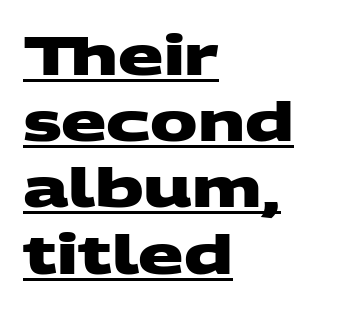
Q: Is the text bold? A: Yes.
Q: Is the typeface a serif or a sans-serif typeface? A: Sans-serif.
Q: Is the text underlined? A: Yes.
Q: How is the paragraph aligned? A: Left-aligned.
Q: Is the spacing between letters normal or unusually wide? A: Normal.
Q: Is the spacing between lines tight, normal or loose? A: Normal.
Q: Width (condensed, normal, or wide)? A: Wide.
Q: Stroke contrast? A: Medium.
Q: x-height? A: Large.
Q: Monospaced? A: No.
